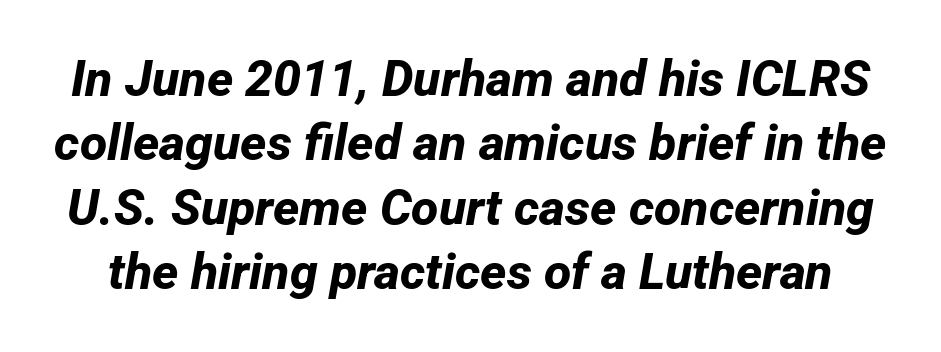
The image shows 50 px bold sans-serif type; set normal line spacing (1.29x), normal letter spacing, not underlined; low stroke contrast and a medium x-height.
